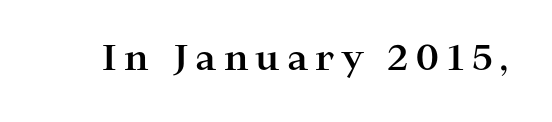
{"serif": "yes", "italic": "no", "bold": "yes", "weight": "bold", "width": "wide", "stroke_contrast": "high", "x_height": "medium", "monospaced": "no", "underline": "no", "letter_spacing": "wide", "letter_spacing_em": 0.2, "glyph_px": 35}
